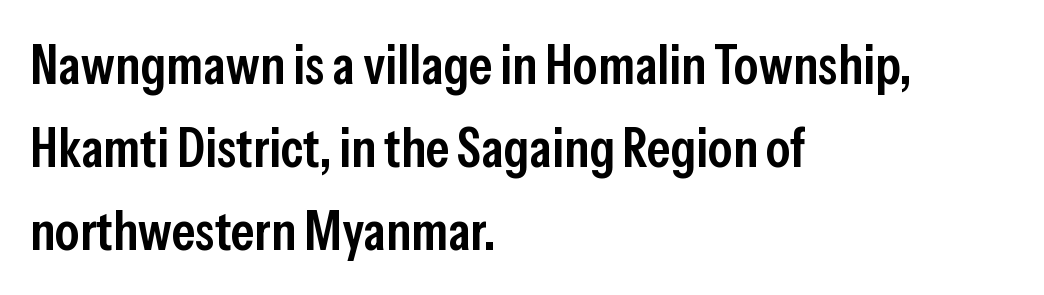
The image shows 55 px semibold, condensed sans-serif type, upright; set left-aligned, normal line spacing (1.51x), normal letter spacing, not underlined; low stroke contrast and a medium x-height.
